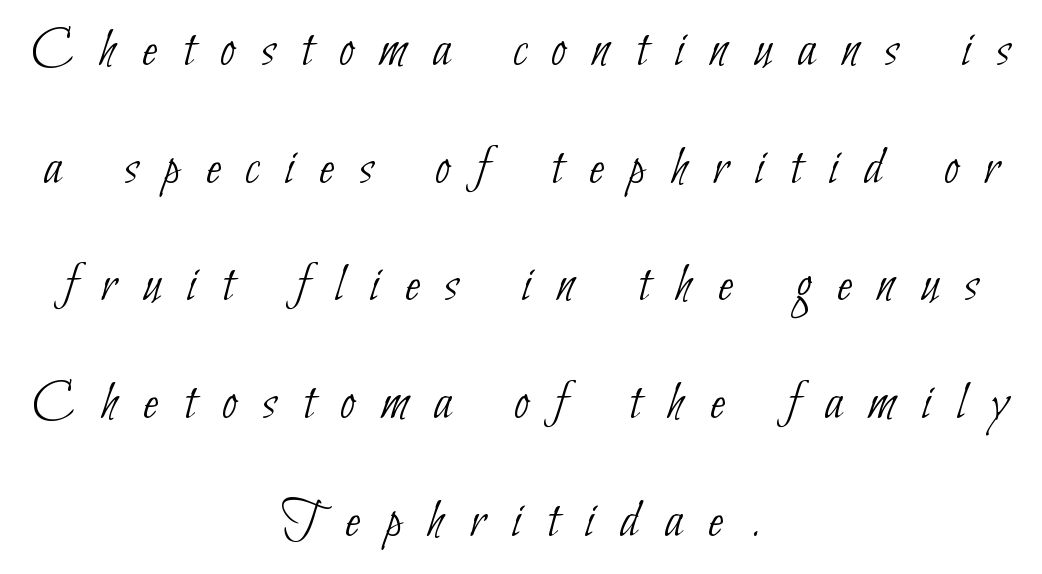
Q: Is the text bold? A: No.
Q: Is the typeface a serif or a sans-serif typeface? A: Sans-serif.
Q: Is the text underlined? A: No.
Q: How is the paragraph aligned? A: Centered.
Q: Is the spacing between letters normal or unusually wide? A: Unusually wide.
Q: Is the spacing between lines tight, normal or loose? A: Loose.
Q: Width (condensed, normal, or wide)? A: Condensed.
Q: Stroke contrast? A: Low.
Q: x-height? A: Small.
Q: Monospaced? A: No.
